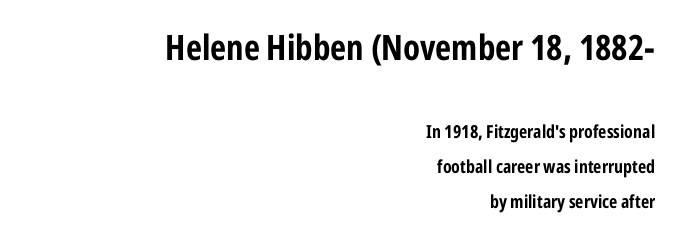
The image shows 35 px bold, condensed sans-serif type, upright; set right-aligned, loose line spacing (1.94x), normal letter spacing, not underlined; the first (top) block is 1.94x larger; low stroke contrast and a medium x-height.
